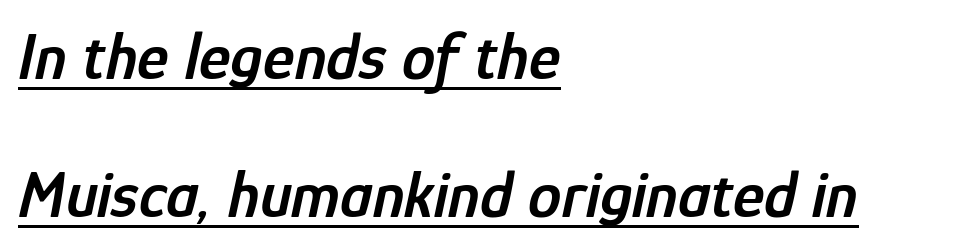
{"italic": "yes", "lean": "right", "slant_degrees": 12, "bold": "semi", "weight": "semibold", "width": "condensed", "stroke_contrast": "low", "x_height": "medium", "monospaced": "no", "underline": "yes", "align": "left", "line_spacing": "loose", "line_spacing_ratio": 2.06, "letter_spacing": "normal", "letter_spacing_em": 0.0, "glyph_px": 67}
